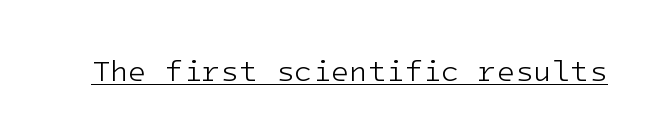
The image shows 30 px light sans-serif type, upright; set normal letter spacing, underlined; low stroke contrast and a medium x-height.
